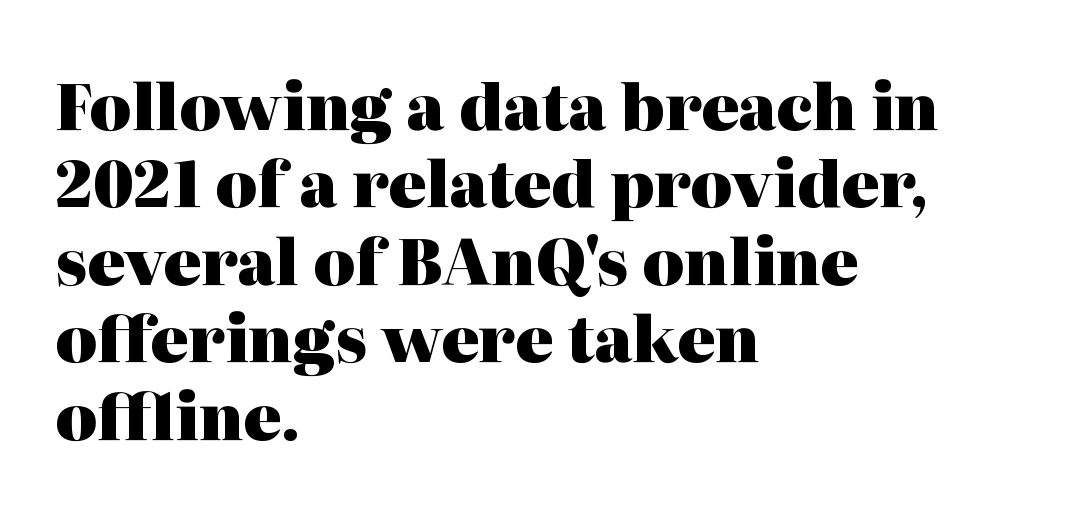
Typographic density is high because the face is bold. The letters stand straight up with perfectly vertical stems. Underline: absent. This rendering employs a face with finishing strokes, i.e., a serif. These lines stack with their left ends in a neat column.
